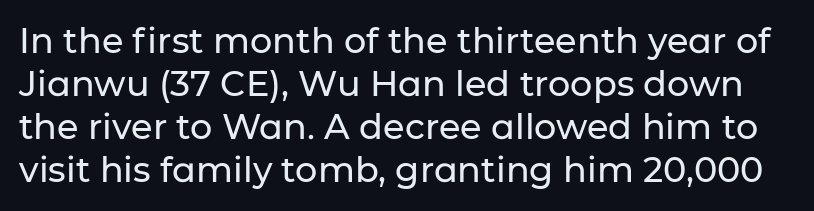
{"serif": "no", "italic": "no", "width": "normal", "stroke_contrast": "low", "x_height": "medium", "monospaced": "no", "underline": "no", "line_spacing_ratio": 1.23, "letter_spacing": "normal", "letter_spacing_em": 0.0, "glyph_px": 35}
